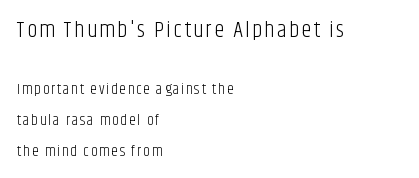
{"italic": "no", "bold": "no", "underline": "no", "align": "left", "line_spacing": "loose", "line_spacing_ratio": 2.07, "larger_block": "first", "size_ratio": 1.47, "glyph_px": 22}
